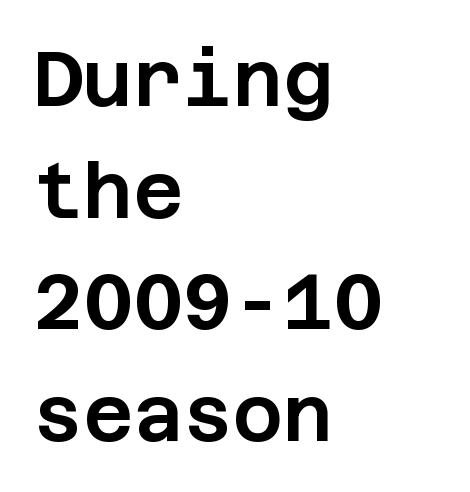
Q: Is the text italic (slanted)? A: No, it is upright.
Q: Is the typeface a serif or a sans-serif typeface? A: Sans-serif.
Q: Is the text underlined? A: No.
Q: How is the paragraph aligned? A: Left-aligned.
Q: Is the spacing between letters normal or unusually wide? A: Normal.
Q: Is the spacing between lines tight, normal or loose? A: Normal.
Q: Width (condensed, normal, or wide)? A: Normal.
Q: Stroke contrast? A: Low.
Q: x-height? A: Large.
